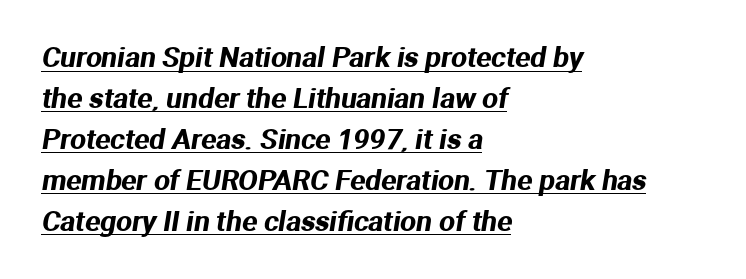
The image shows 28 px sans-serif type; set left-aligned, normal line spacing (1.46x), normal letter spacing, underlined; medium stroke contrast and a medium x-height.
